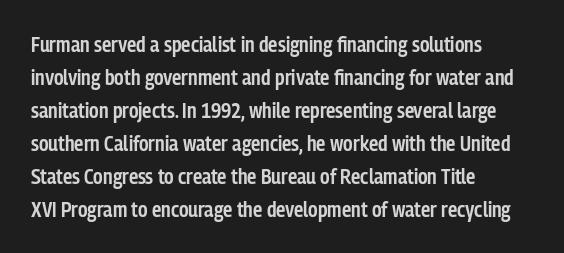
You could call the tracking neutral — neither tight nor loose. Which margin do the lines hug? The left one — the right edge is uneven. Regarding leading, the lines here are spaced in the standard way. Does the weight exceed regular? Yes, but only to semibold. The glyphs are unaccompanied by any horizontal stroke below them.
